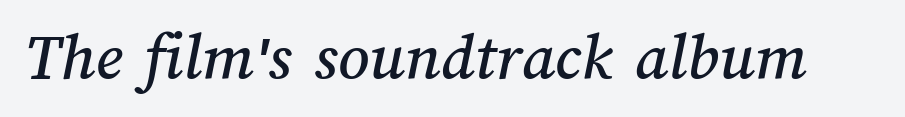
Q: Is the text underlined? A: No.
Q: Is the spacing between letters normal or unusually wide? A: Normal.
Q: Width (condensed, normal, or wide)? A: Normal.
Q: Stroke contrast? A: Medium.
Q: x-height? A: Medium.
Q: Monospaced? A: No.
